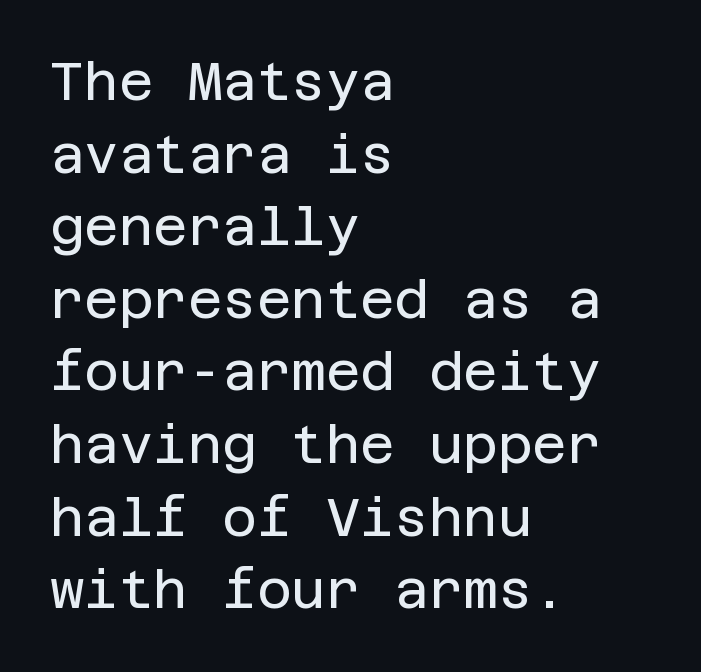
The image shows 53 px regular-weight sans-serif type, upright; set left-aligned, normal line spacing (1.37x), normal letter spacing, not underlined; low stroke contrast and a large x-height.
